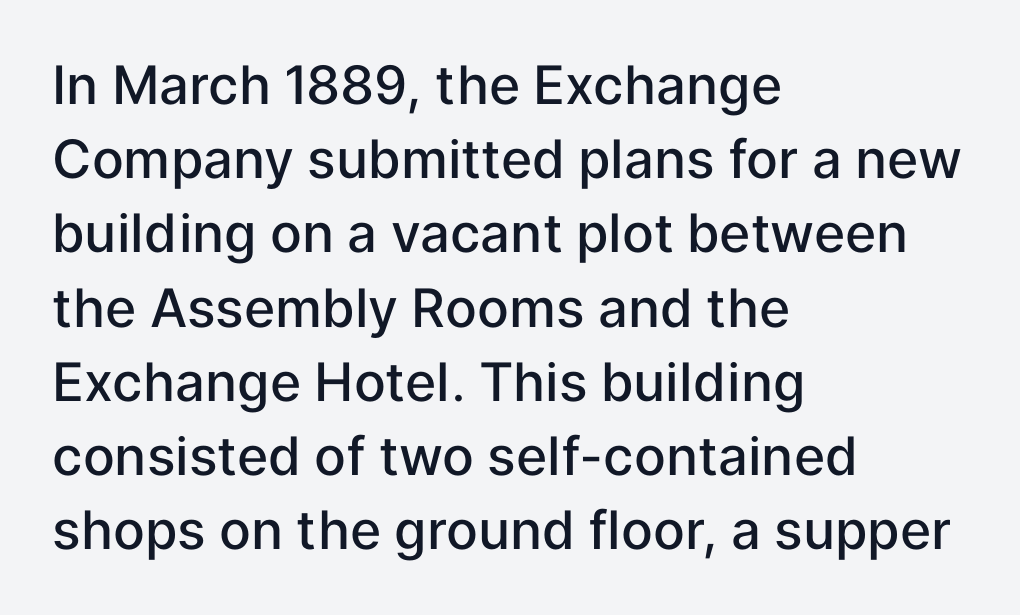
The image shows 53 px semibold sans-serif type, upright; set left-aligned, normal line spacing (1.4x), normal letter spacing, not underlined; low stroke contrast and a medium x-height.
